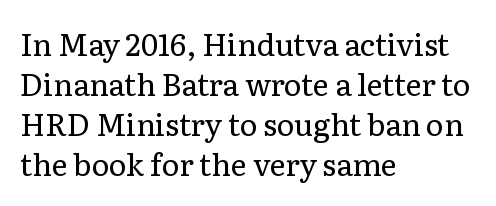
Q: Is the text bold? A: No.
Q: Is the text italic (slanted)? A: No, it is upright.
Q: Is the typeface a serif or a sans-serif typeface? A: Serif.
Q: Is the text underlined? A: No.
Q: How is the paragraph aligned? A: Left-aligned.
Q: Is the spacing between letters normal or unusually wide? A: Normal.
Q: Is the spacing between lines tight, normal or loose? A: Normal.
Q: Width (condensed, normal, or wide)? A: Normal.
Q: Stroke contrast? A: Low.
Q: x-height? A: Medium.
Q: Monospaced? A: No.
